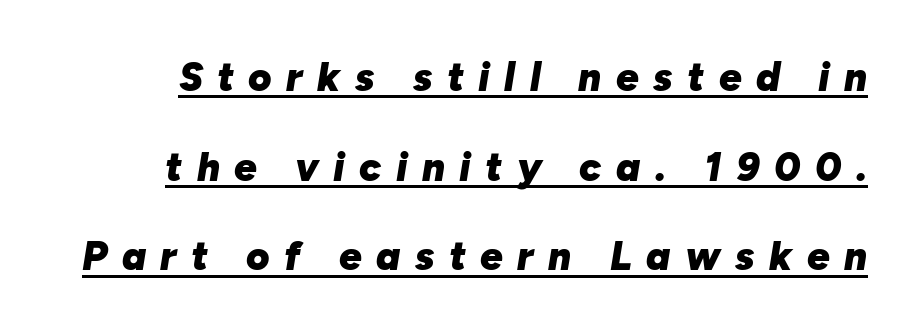
The image shows 40 px heavy type, italic (leaning right); set loose line spacing (2.24x), unusually wide letter spacing (+0.36 em), underlined; low stroke contrast and a medium x-height.
